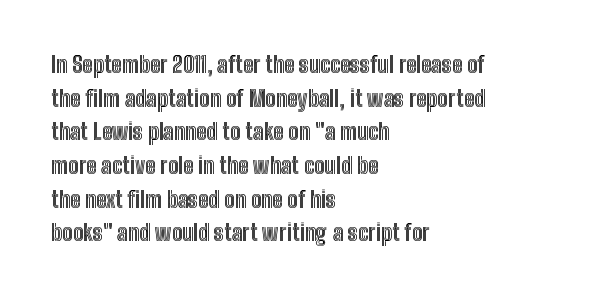
Q: Is the text italic (slanted)? A: No, it is upright.
Q: Is the text underlined? A: No.
Q: How is the paragraph aligned? A: Left-aligned.
Q: Is the spacing between letters normal or unusually wide? A: Normal.
Q: Is the spacing between lines tight, normal or loose? A: Normal.
